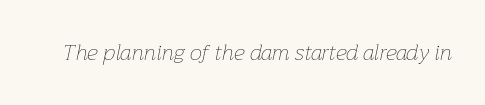
{"italic": "yes", "lean": "right", "slant_degrees": 12, "bold": "no", "underline": "no", "letter_spacing": "normal", "letter_spacing_em": 0.0, "glyph_px": 22}
